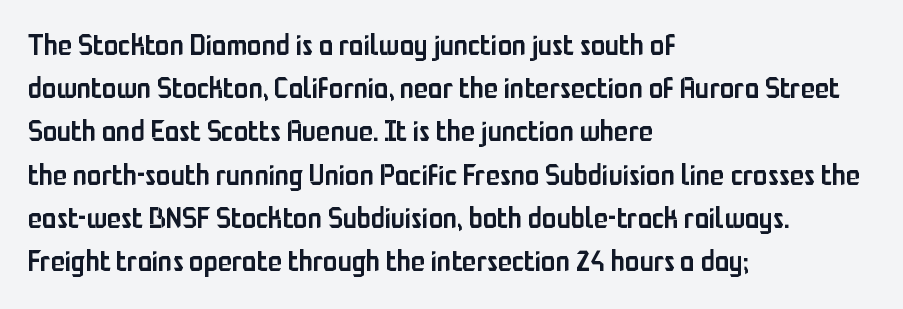
{"serif": "no", "italic": "no", "bold": "semi", "weight": "semibold", "width": "condensed", "stroke_contrast": "low", "x_height": "medium", "monospaced": "no", "underline": "no", "align": "left", "line_spacing": "normal", "line_spacing_ratio": 1.49, "letter_spacing": "normal", "letter_spacing_em": 0.0, "glyph_px": 29}
